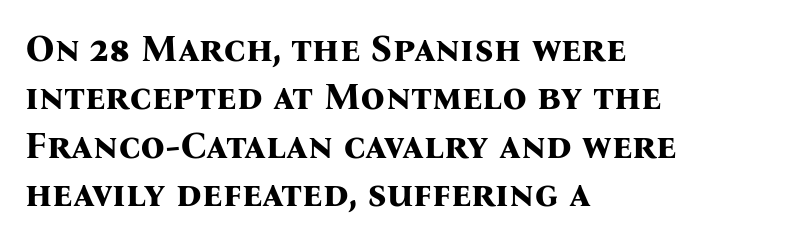
Proportional: the letters do not fall into vertical columns. Where is the straight margin? On the left. The lettering stays uniformly vertical, giving the passage a roman look. Type without underlining. The typeface chosen for these lines features serifs. Typesetter's note: full bold, strokes at maximum text heaviness.
